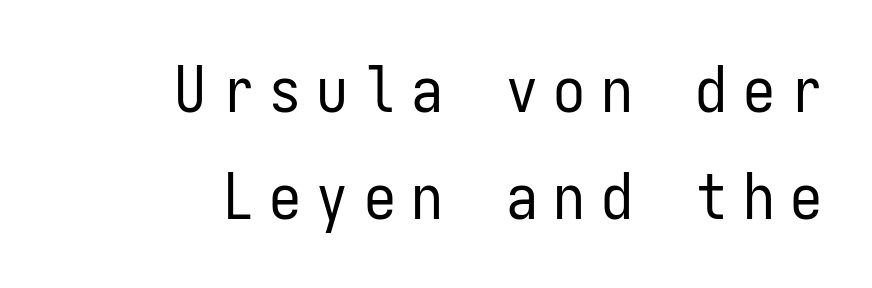
No italicization has been applied; the sample stays upright. Do the characters align in a grid? Yes, the font is monospaced. Leading: standard. This rendering features lettering with no underline. A typesetter would call this heavily tracked-out type. The typesetting does not lean heavy: it is not bold.
